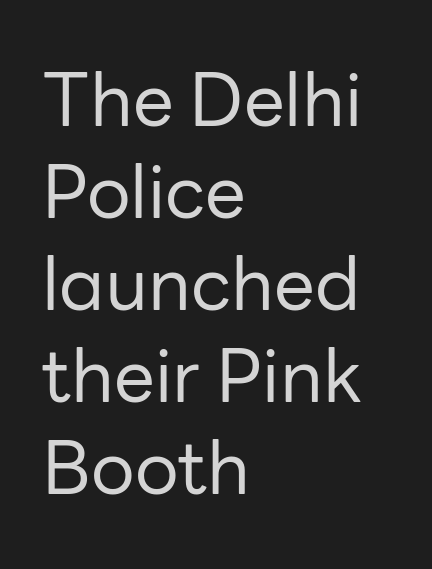
{"serif": "no", "italic": "no", "bold": "no", "weight": "regular", "width": "normal", "stroke_contrast": "low", "x_height": "medium", "monospaced": "no", "underline": "no", "align": "left", "line_spacing": "normal", "line_spacing_ratio": 1.26, "letter_spacing": "normal", "letter_spacing_em": 0.0, "glyph_px": 73}
